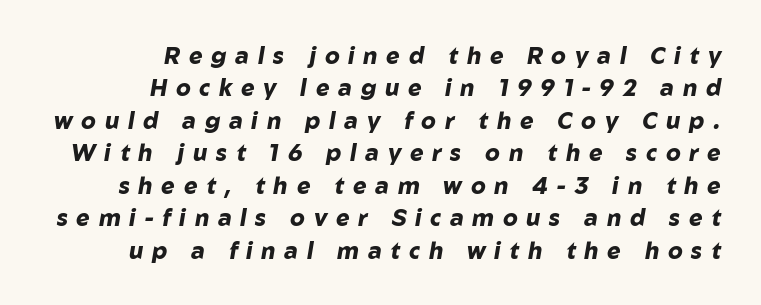
{"italic": "yes", "lean": "right", "slant_degrees": 10, "bold": "yes", "underline": "no", "align": "right", "line_spacing": "normal", "line_spacing_ratio": 1.41, "letter_spacing": "wide", "letter_spacing_em": 0.38, "glyph_px": 23}
